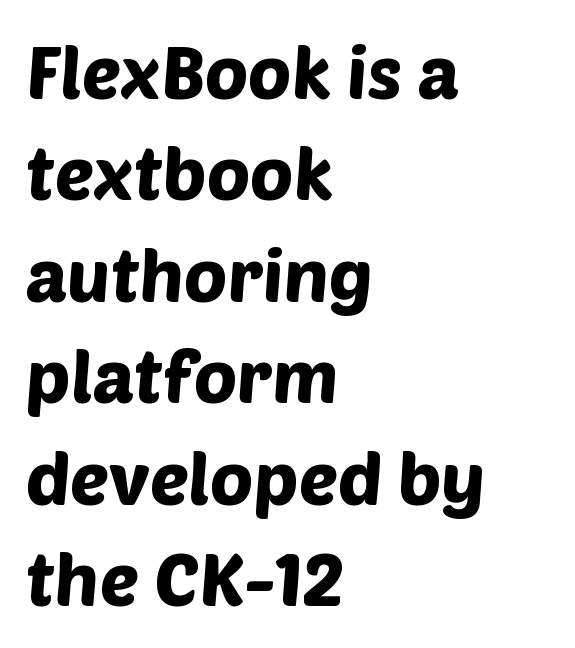
{"serif": "no", "width": "normal", "stroke_contrast": "low", "x_height": "large", "monospaced": "no", "underline": "no", "align": "left", "line_spacing": "normal", "line_spacing_ratio": 1.39, "letter_spacing": "normal", "letter_spacing_em": 0.0, "glyph_px": 73}
